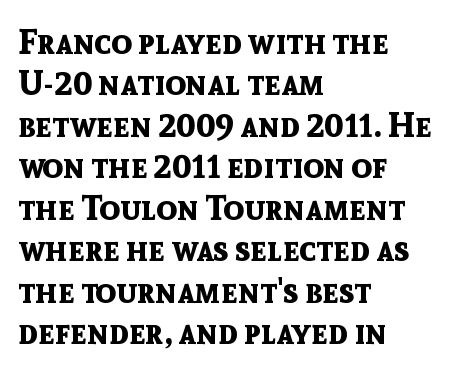
{"serif": "no", "italic": "no", "bold": "yes", "weight": "bold", "width": "normal", "x_height": "medium", "monospaced": "no", "underline": "no", "align": "left", "line_spacing_ratio": 1.22, "letter_spacing": "normal", "letter_spacing_em": 0.0, "glyph_px": 34}
